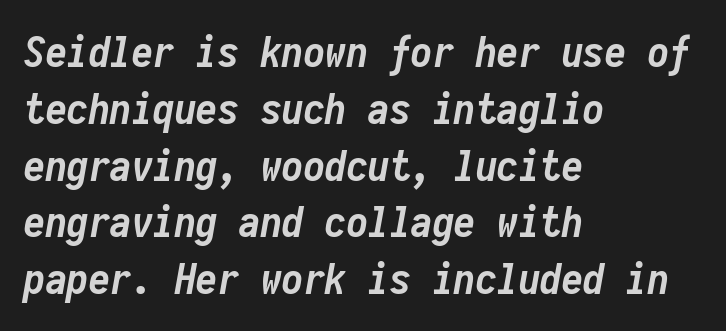
Each letter, wide or thin by design, is forced into the same width here. Nobody drew a line under any word here. Is there much room between lines? A standard amount, neither cramped nor airy. Compared with typical body copy, the letter spacing here is the same.
